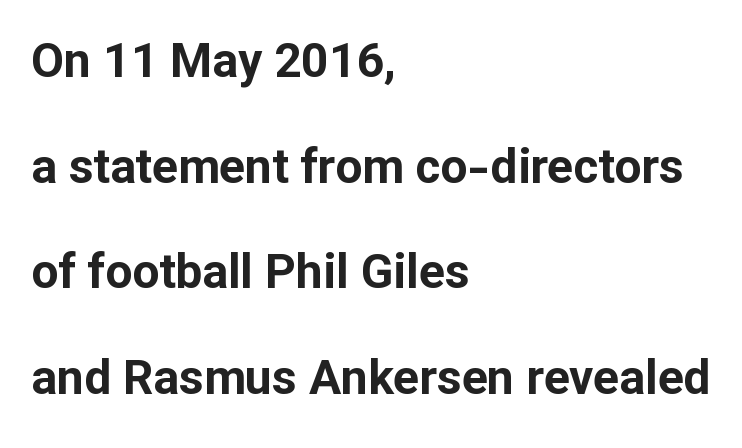
{"serif": "no", "italic": "no", "bold": "yes", "weight": "bold", "width": "normal", "stroke_contrast": "low", "x_height": "medium", "monospaced": "no", "underline": "no", "align": "left", "line_spacing": "loose", "line_spacing_ratio": 2.2, "letter_spacing": "normal", "letter_spacing_em": 0.0, "glyph_px": 48}
